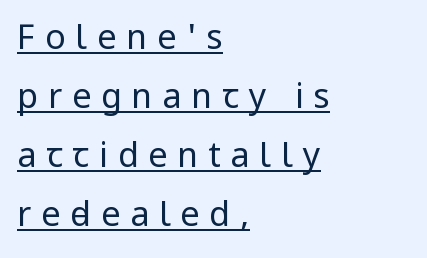
The image shows 34 px regular-weight, condensed sans-serif type, upright; set left-aligned, line spacing 1.74x, unusually wide letter spacing (+0.29 em), underlined; low stroke contrast and a large x-height.
